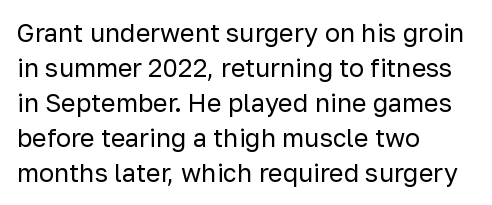
The image shows 25 px text type, upright; set left-aligned, normal line spacing (1.4x), normal letter spacing, not underlined.
